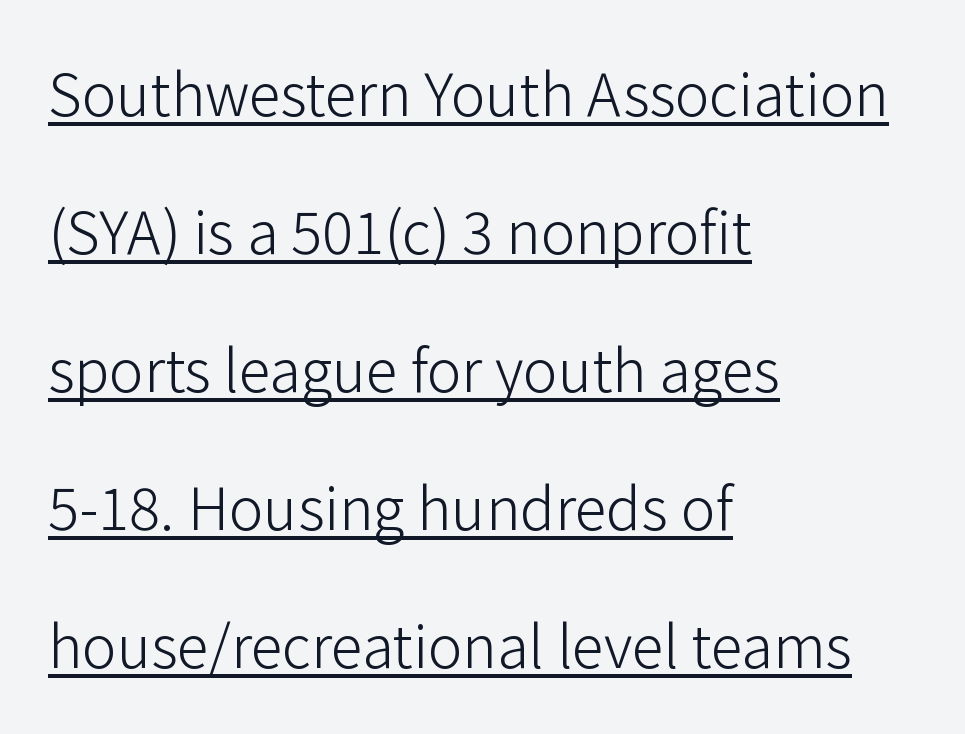
{"serif": "no", "italic": "no", "bold": "no", "weight": "light", "width": "normal", "stroke_contrast": "low", "x_height": "medium", "monospaced": "no", "underline": "yes", "align": "left", "line_spacing": "loose", "line_spacing_ratio": 2.38, "letter_spacing": "normal", "letter_spacing_em": 0.0, "glyph_px": 58}
